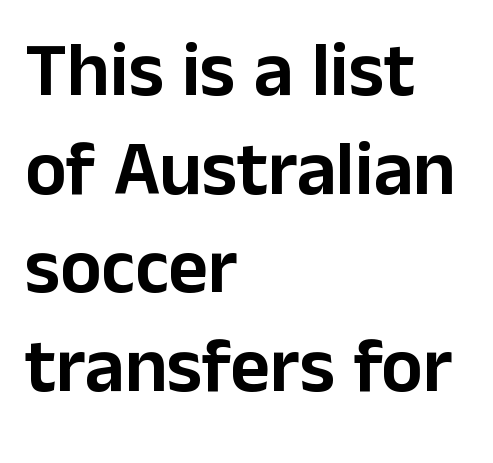
{"serif": "no", "italic": "no", "width": "normal", "stroke_contrast": "low", "x_height": "medium", "monospaced": "no", "underline": "no", "align": "left", "line_spacing": "normal", "line_spacing_ratio": 1.28, "letter_spacing": "normal", "letter_spacing_em": 0.0, "glyph_px": 77}
